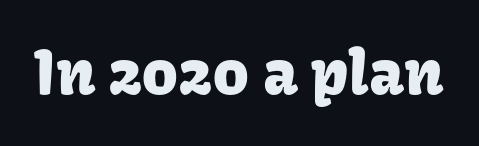
Characters follow at the spacing the type designer built in. This sample uses an upright cut, with every glyph sitting square on the baseline. I'd call this a sans setting — the letters go barefoot. This sample has the flowing, uneven cadence of proportional lettering. The specimen omits any rule beneath the text block's lines.
